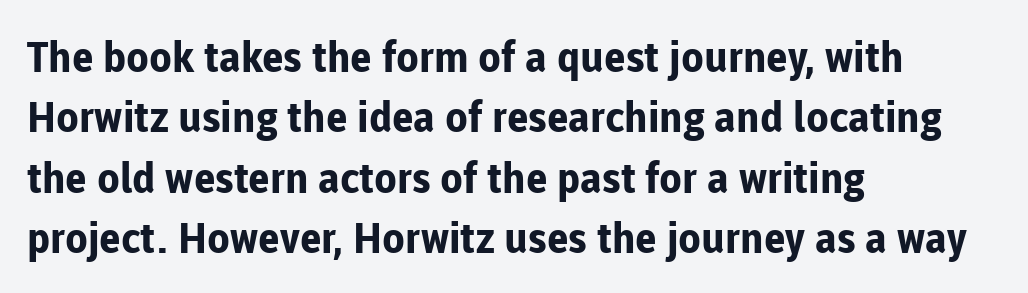
Alignment: flush left. The type is set solid horizontally, with unmodified tracking. Compared with an ordinary text face, these strokes are far heavier — a full bold. Examine the stroke ends and you'll find no serifs. The specimen reads as upright at a glance.
